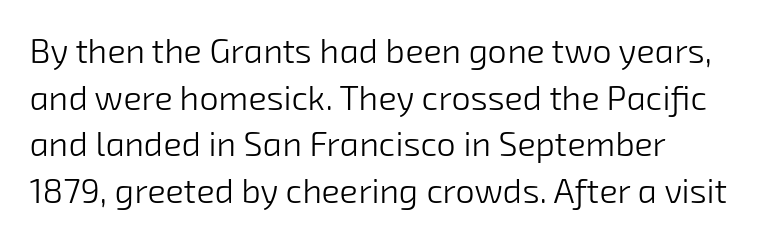
The image shows 34 px light sans-serif type; set left-aligned, normal line spacing (1.37x), normal letter spacing, not underlined; low stroke contrast and a medium x-height.
